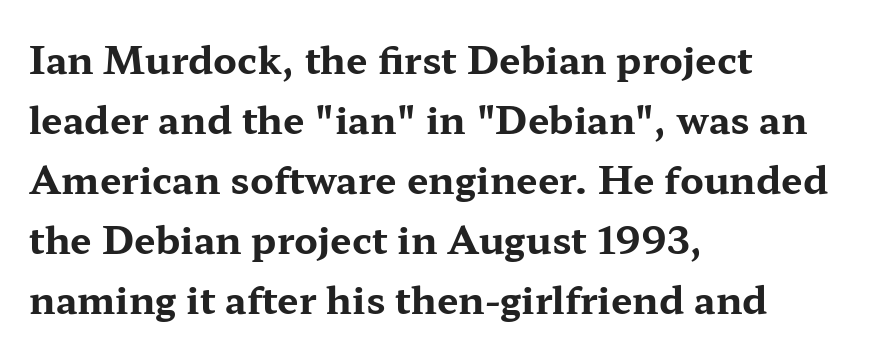
{"serif": "yes", "italic": "no", "bold": "yes", "weight": "bold", "width": "wide", "stroke_contrast": "medium", "x_height": "medium", "monospaced": "no", "underline": "no", "align": "left", "line_spacing": "normal", "line_spacing_ratio": 1.58, "letter_spacing": "normal", "letter_spacing_em": 0.0, "glyph_px": 38}
